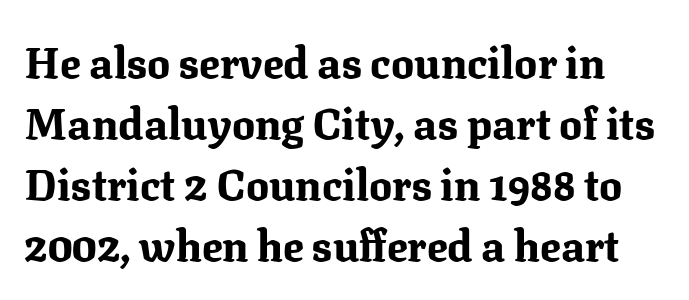
The image shows 43 px bold serif type, upright; set normal line spacing (1.42x), normal letter spacing, not underlined; medium stroke contrast and a medium x-height.
